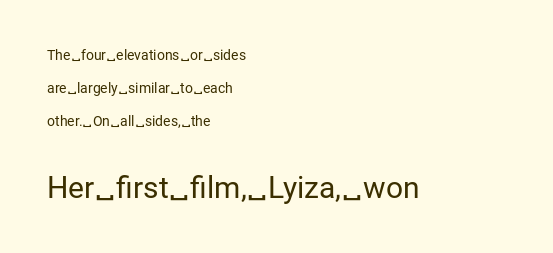
A typesetter would call this proportional, since set widths differ per character. This sample uses an upright cut, with every glyph sitting square on the baseline. Characters follow at the spacing the type designer built in. Type size steps up from the first block to the second. Caption: multi-line text, flush left, ragged right. Is the stroke heavy? The answer is a plain regular-or-lighter.
